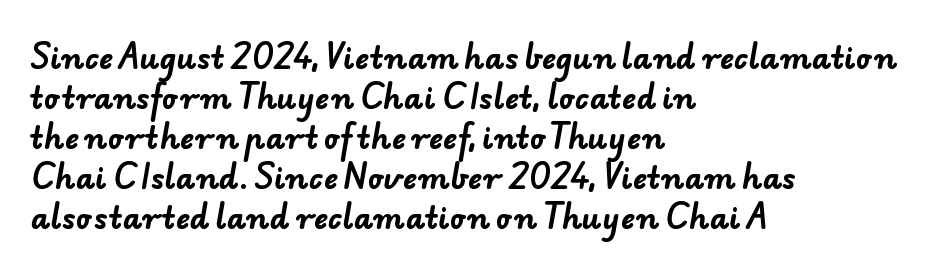
The line-height multiplier appears to be the usual default. Is this a fixed-width face? No — the glyphs have proportional, varying widths. Unlike a traditional serif, this face leaves its strokes unadorned. The horizontal fit of the characters is conventional and even.
